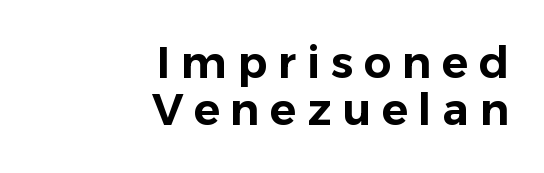
The image shows 44 px sans-serif type, upright; set right-aligned, tight line spacing (1.07x), unusually wide letter spacing (+0.24 em), not underlined; low stroke contrast and a medium x-height.
